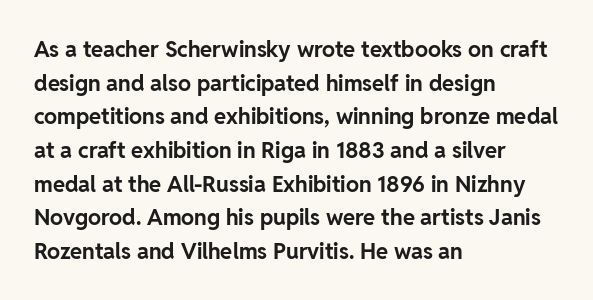
The image shows 22 px bold type, upright; set left-aligned, normal line spacing (1.53x), normal letter spacing, not underlined.
